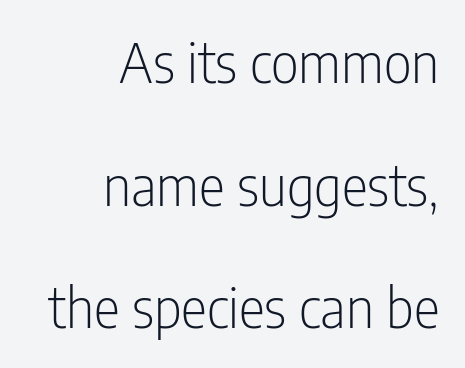
Q: Is the text bold? A: No.
Q: Is the text italic (slanted)? A: No, it is upright.
Q: Is the typeface a serif or a sans-serif typeface? A: Sans-serif.
Q: Is the text underlined? A: No.
Q: How is the paragraph aligned? A: Right-aligned.
Q: Is the spacing between letters normal or unusually wide? A: Normal.
Q: Is the spacing between lines tight, normal or loose? A: Loose.
Q: Width (condensed, normal, or wide)? A: Condensed.
Q: Stroke contrast? A: Low.
Q: x-height? A: Medium.
Q: Monospaced? A: No.
